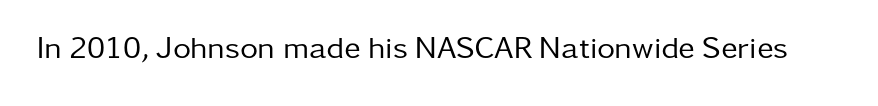
Q: Is the text bold? A: No.
Q: Is the text italic (slanted)? A: No, it is upright.
Q: Is the typeface a serif or a sans-serif typeface? A: Sans-serif.
Q: Is the text underlined? A: No.
Q: Is the spacing between letters normal or unusually wide? A: Normal.
Q: Width (condensed, normal, or wide)? A: Normal.
Q: Stroke contrast? A: Low.
Q: x-height? A: Medium.
Q: Monospaced? A: No.
